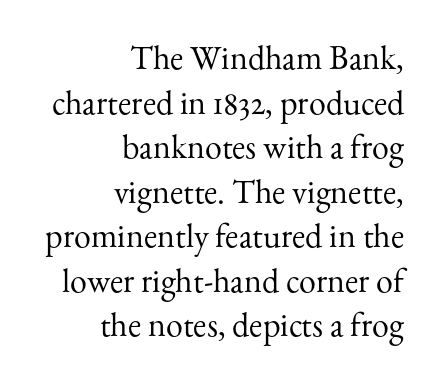
The image shows 34 px regular-weight serif type, upright; set right-aligned, normal line spacing (1.31x), normal letter spacing, not underlined; medium stroke contrast and a small x-height.
